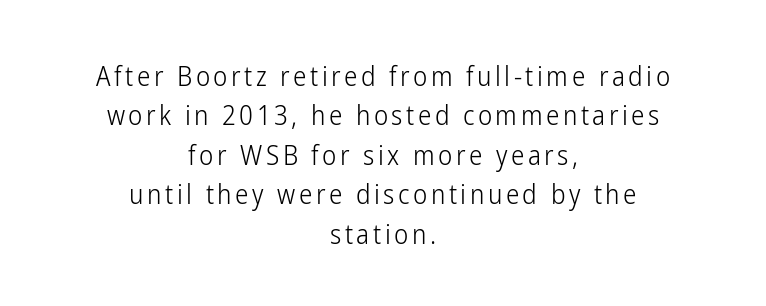
{"italic": "no", "bold": "no", "underline": "no", "align": "center", "line_spacing": "normal", "line_spacing_ratio": 1.46, "glyph_px": 27}
